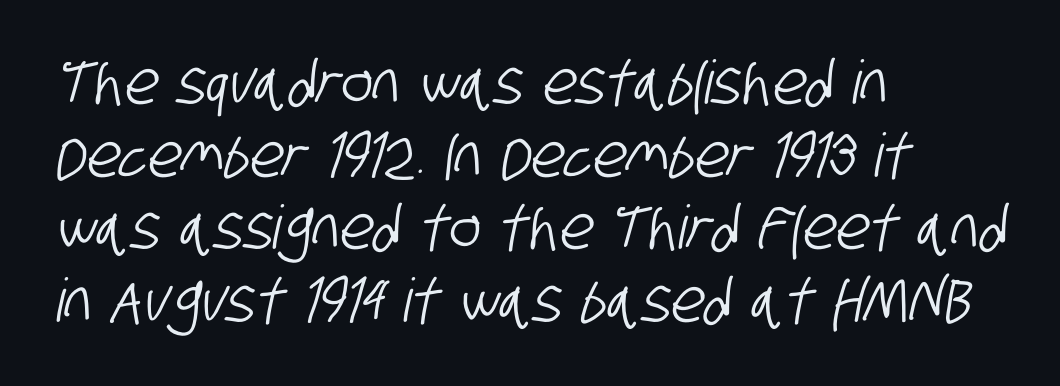
The passage shown is typeset with a sans-serif family. Reading down the block, your eye returns to a fixed left position each line. Each letter keeps its own natural width here, so spacing adapts to shape. Words float on clear page, feet unadorned. Honestly, the letter spacing is just normal — you wouldn't notice it.
